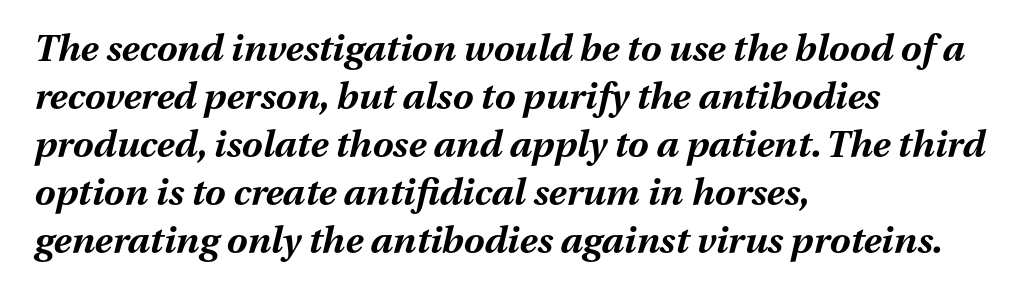
Q: Is the text bold? A: Yes.
Q: Is the text italic (slanted)? A: Yes, it leans right by about 13 degrees.
Q: Is the text underlined? A: No.
Q: How is the paragraph aligned? A: Left-aligned.
Q: Is the spacing between letters normal or unusually wide? A: Normal.
Q: Is the spacing between lines tight, normal or loose? A: Normal.
Q: Width (condensed, normal, or wide)? A: Normal.
Q: Stroke contrast? A: Medium.
Q: x-height? A: Medium.
Q: Monospaced? A: No.
